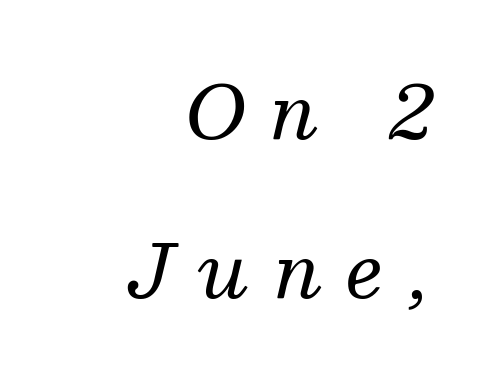
{"serif": "yes", "italic": "yes", "lean": "right", "slant_degrees": 13, "bold": "no", "weight": "regular", "width": "normal", "stroke_contrast": "medium", "x_height": "medium", "monospaced": "no", "underline": "no", "align": "right", "line_spacing": "loose", "line_spacing_ratio": 2.15, "letter_spacing": "wide", "letter_spacing_em": 0.32, "glyph_px": 74}
